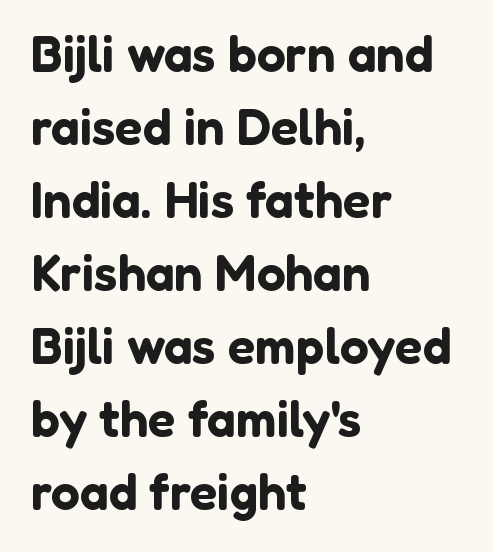
The font family rendered here belongs to the sans-serif group. Evenly set lines give the paragraph a standard silhouette. Words float on clear page, feet unadorned. Look at the tracking — it's just the regular setting, nothing added. A typesetter would call this proportional, since set widths differ per character.
